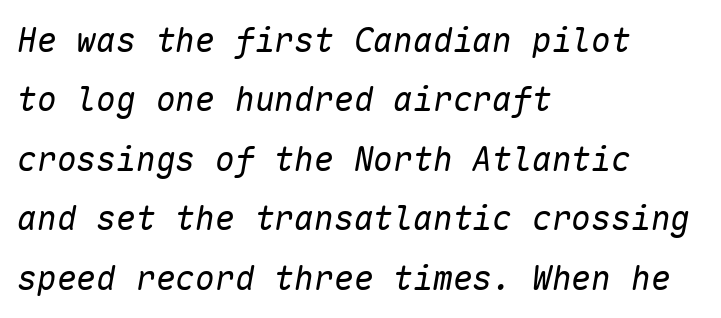
Q: Is the text bold? A: No.
Q: Is the text italic (slanted)? A: Yes, it leans right by about 10 degrees.
Q: Is the text underlined? A: No.
Q: How is the paragraph aligned? A: Left-aligned.
Q: Is the spacing between letters normal or unusually wide? A: Normal.
Q: Width (condensed, normal, or wide)? A: Normal.
Q: Stroke contrast? A: Low.
Q: x-height? A: Medium.
Q: Monospaced? A: Yes.
